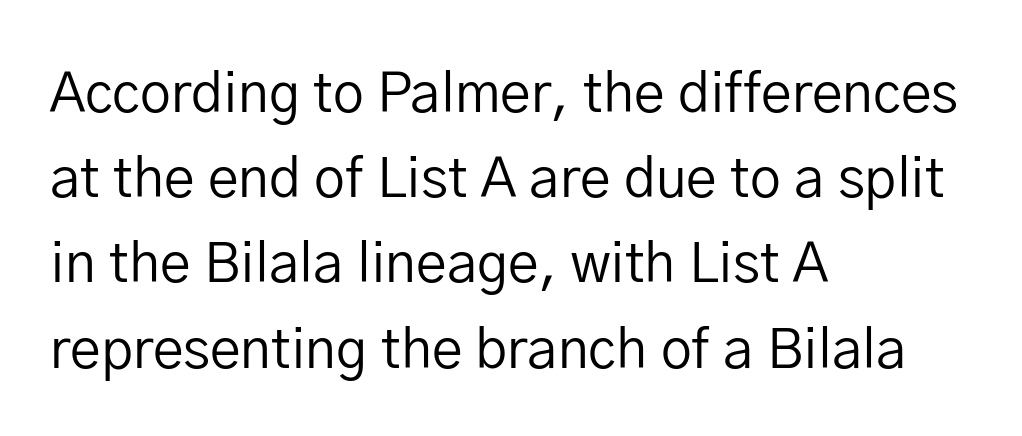
Horizontal alignment here is leftward, the default for most running prose. Students, observe: this is what conventionally led text looks like. The rendering shows plain stroke endings on the letterforms — a sans-serif design. Stem width sits at or under what a default text font uses. Every character sits straight up, as roman type does. The rendering uses natural spacing where letterforms have individual widths.
